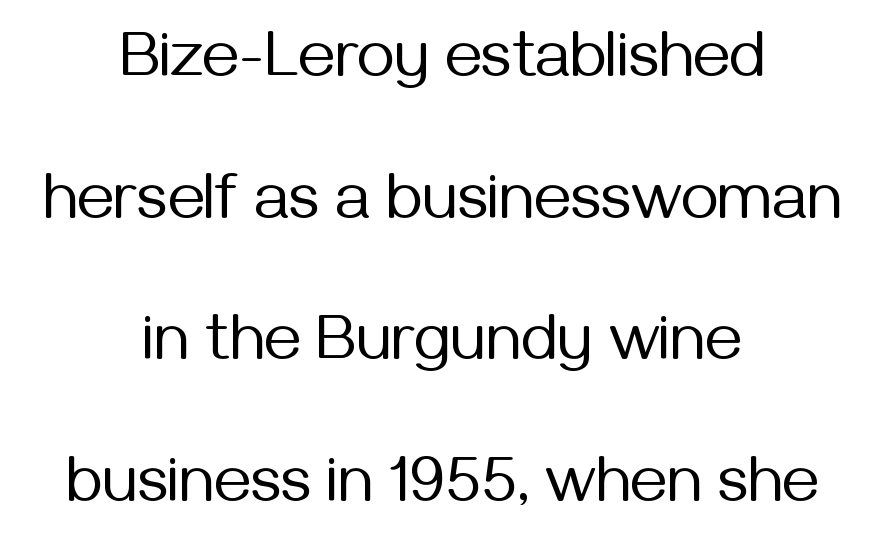
Q: Is the text bold? A: No.
Q: Is the text italic (slanted)? A: No, it is upright.
Q: Is the typeface a serif or a sans-serif typeface? A: Sans-serif.
Q: Is the text underlined? A: No.
Q: How is the paragraph aligned? A: Centered.
Q: Is the spacing between letters normal or unusually wide? A: Normal.
Q: Is the spacing between lines tight, normal or loose? A: Loose.
Q: Width (condensed, normal, or wide)? A: Normal.
Q: Stroke contrast? A: Medium.
Q: x-height? A: Medium.
Q: Monospaced? A: No.
